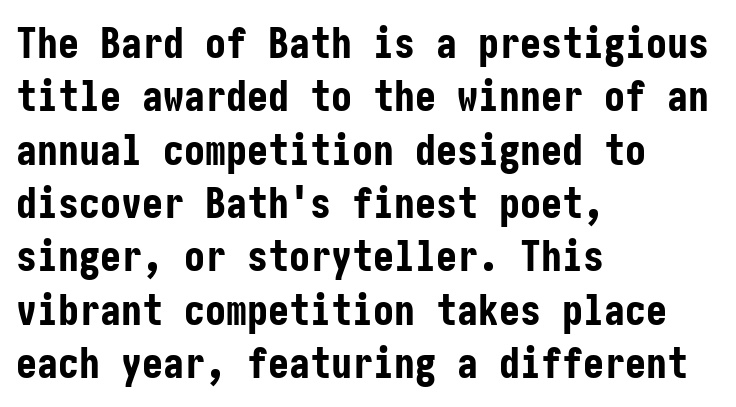
{"serif": "no", "italic": "no", "bold": "yes", "weight": "bold", "width": "condensed", "stroke_contrast": "low", "x_height": "medium", "underline": "no", "align": "left", "line_spacing": "normal", "line_spacing_ratio": 1.27, "letter_spacing": "normal", "letter_spacing_em": 0.0, "glyph_px": 42}
